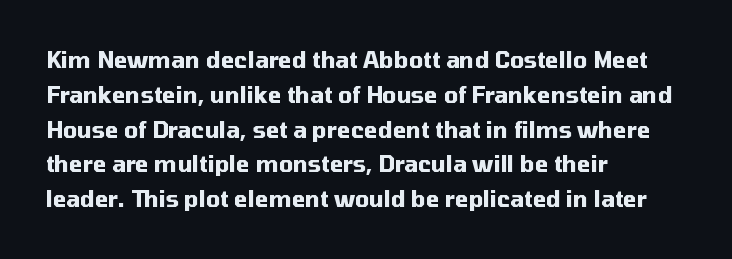
Q: Is the text bold? A: Yes.
Q: Is the text italic (slanted)? A: No, it is upright.
Q: Is the text underlined? A: No.
Q: How is the paragraph aligned? A: Left-aligned.
Q: Is the spacing between letters normal or unusually wide? A: Normal.
Q: Is the spacing between lines tight, normal or loose? A: Normal.
